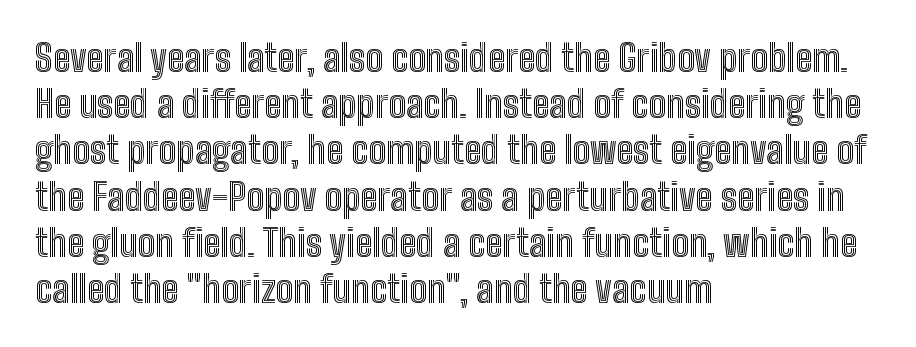
{"italic": "no", "width": "condensed", "x_height": "medium", "monospaced": "no", "underline": "no", "align": "left", "line_spacing": "normal", "line_spacing_ratio": 1.25, "letter_spacing": "normal", "letter_spacing_em": 0.0, "glyph_px": 37}
